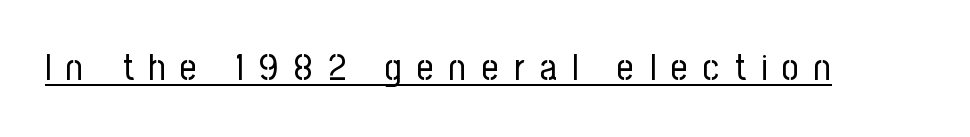
Q: Is the text bold? A: No.
Q: Is the text italic (slanted)? A: No, it is upright.
Q: Is the typeface a serif or a sans-serif typeface? A: Sans-serif.
Q: Is the text underlined? A: Yes.
Q: Is the spacing between letters normal or unusually wide? A: Unusually wide.
Q: Width (condensed, normal, or wide)? A: Condensed.
Q: Stroke contrast? A: Low.
Q: x-height? A: Medium.
Q: Monospaced? A: No.
